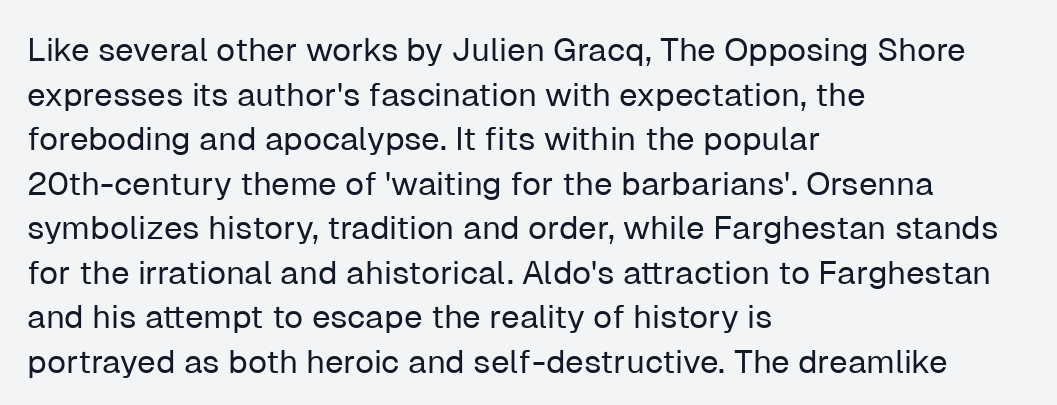
The image shows 33 px regular-weight sans-serif type, upright; set left-aligned, normal line spacing (1.35x), normal letter spacing, not underlined; low stroke contrast and a medium x-height.
